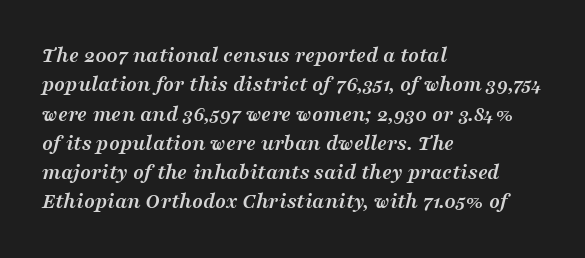
{"italic": "yes", "lean": "right", "slant_degrees": 16, "bold": "yes", "underline": "no", "align": "left", "line_spacing": "normal", "line_spacing_ratio": 1.33, "letter_spacing": "normal", "letter_spacing_em": 0.0, "glyph_px": 22}
